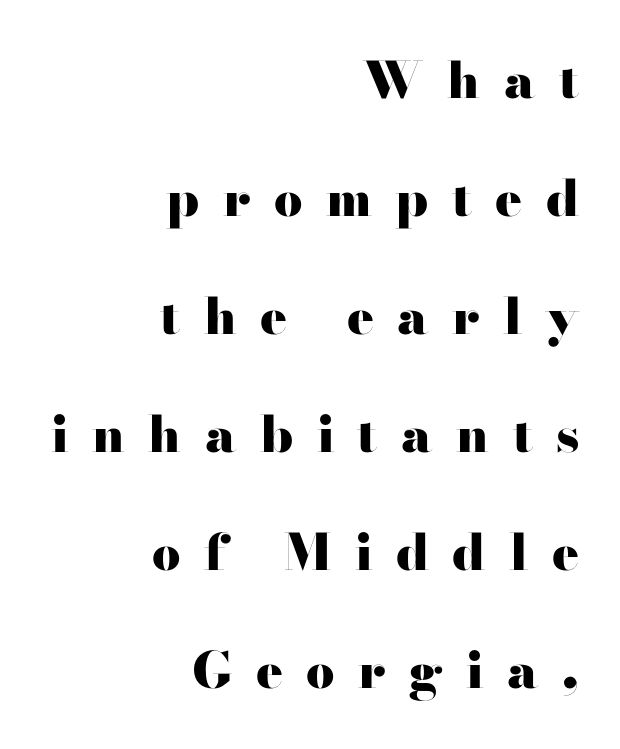
{"serif": "yes", "italic": "no", "bold": "yes", "weight": "heavy", "width": "wide", "stroke_contrast": "high", "x_height": "small", "monospaced": "no", "underline": "no", "align": "right", "line_spacing": "loose", "line_spacing_ratio": 2.36, "letter_spacing": "wide", "letter_spacing_em": 0.47, "glyph_px": 50}
